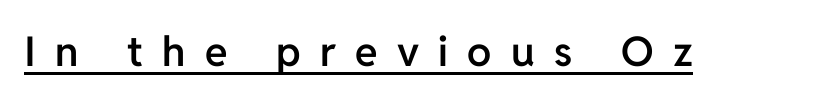
The image shows 41 px semibold sans-serif type, upright; set unusually wide letter spacing (+0.47 em), underlined; low stroke contrast and a medium x-height.
